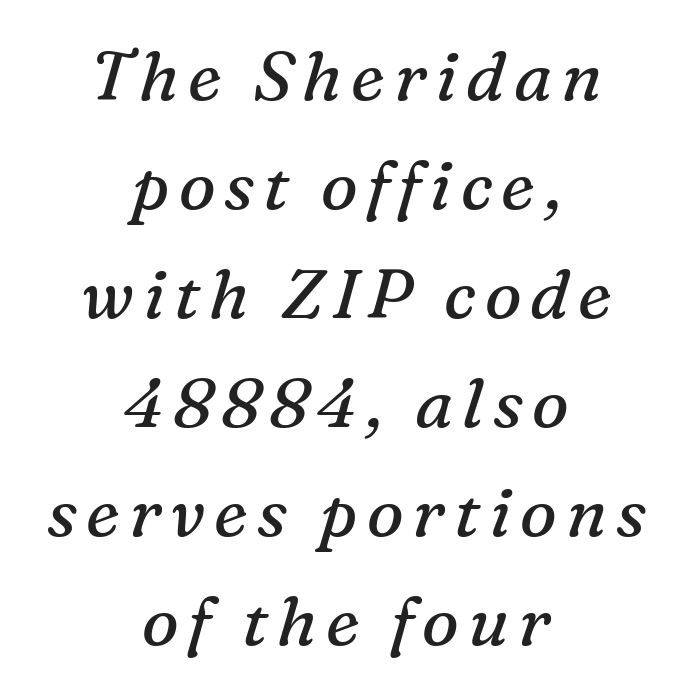
Q: Is the text bold? A: No.
Q: Is the text italic (slanted)? A: Yes, it leans right by about 16 degrees.
Q: Is the typeface a serif or a sans-serif typeface? A: Serif.
Q: Is the text underlined? A: No.
Q: How is the paragraph aligned? A: Centered.
Q: Is the spacing between lines tight, normal or loose? A: Normal.
Q: Width (condensed, normal, or wide)? A: Normal.
Q: Stroke contrast? A: Medium.
Q: x-height? A: Medium.
Q: Monospaced? A: No.
